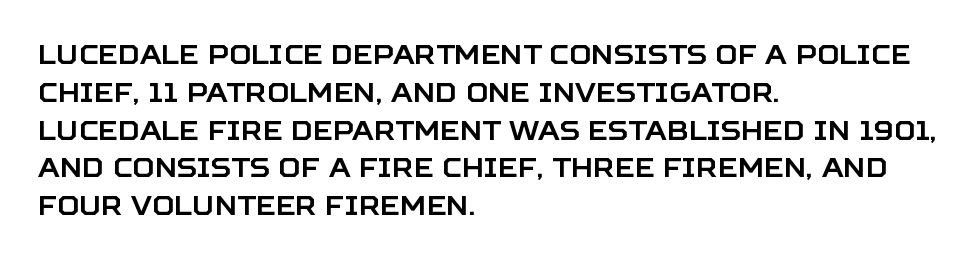
Q: Is the text italic (slanted)? A: No, it is upright.
Q: Is the text underlined? A: No.
Q: How is the paragraph aligned? A: Left-aligned.
Q: Is the spacing between letters normal or unusually wide? A: Normal.
Q: Is the spacing between lines tight, normal or loose? A: Normal.
